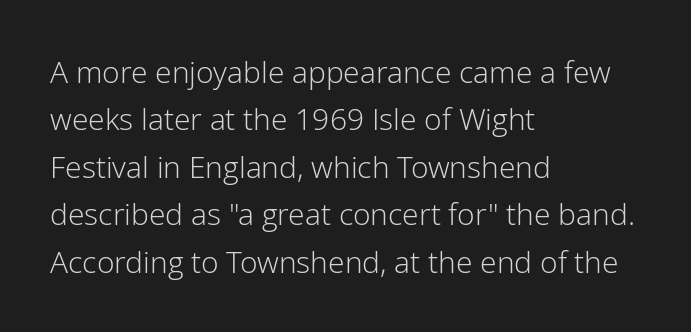
Q: Is the text bold? A: No.
Q: Is the text italic (slanted)? A: No, it is upright.
Q: Is the typeface a serif or a sans-serif typeface? A: Sans-serif.
Q: Is the text underlined? A: No.
Q: How is the paragraph aligned? A: Left-aligned.
Q: Is the spacing between letters normal or unusually wide? A: Normal.
Q: Is the spacing between lines tight, normal or loose? A: Normal.
Q: Width (condensed, normal, or wide)? A: Normal.
Q: Stroke contrast? A: Low.
Q: x-height? A: Medium.
Q: Monospaced? A: No.
